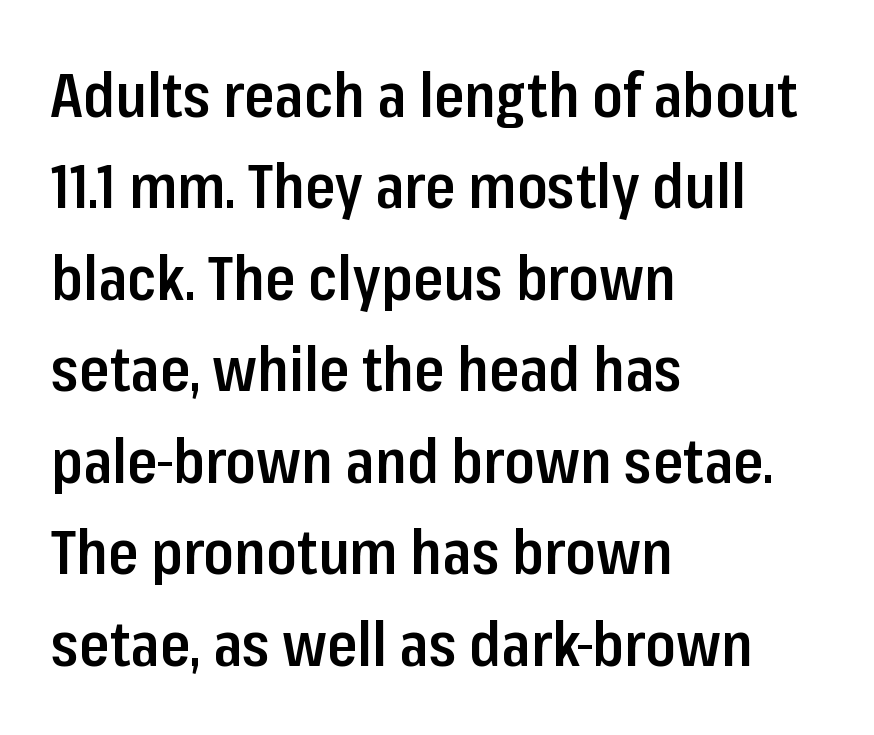
Q: Is the text bold? A: Semi-bold.
Q: Is the text italic (slanted)? A: No, it is upright.
Q: Is the typeface a serif or a sans-serif typeface? A: Sans-serif.
Q: Is the text underlined? A: No.
Q: How is the paragraph aligned? A: Left-aligned.
Q: Is the spacing between letters normal or unusually wide? A: Normal.
Q: Is the spacing between lines tight, normal or loose? A: Normal.
Q: Width (condensed, normal, or wide)? A: Condensed.
Q: Stroke contrast? A: Low.
Q: x-height? A: Medium.
Q: Monospaced? A: No.
